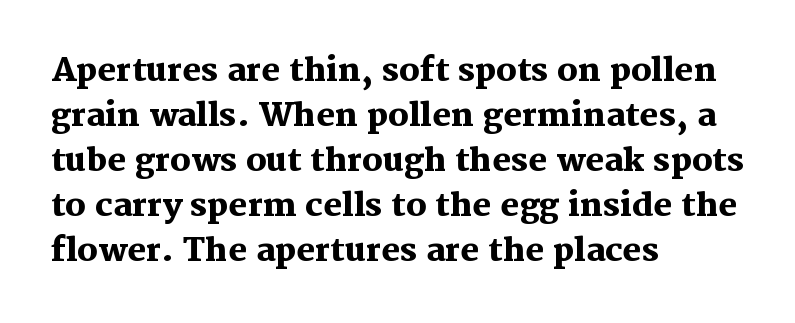
The image shows 32 px heavy serif type, upright; set left-aligned, normal line spacing (1.41x), normal letter spacing, not underlined; medium stroke contrast and a medium x-height.
